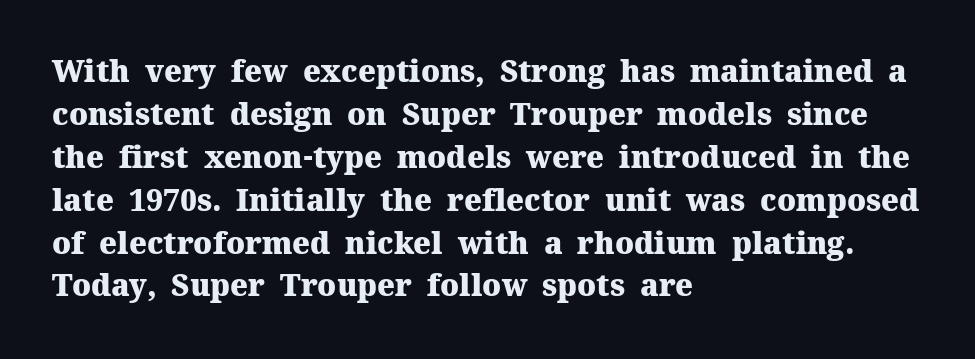
Q: Is the text bold? A: Yes.
Q: Is the text italic (slanted)? A: No, it is upright.
Q: Is the typeface a serif or a sans-serif typeface? A: Serif.
Q: Is the text underlined? A: No.
Q: How is the paragraph aligned? A: Left-aligned.
Q: Is the spacing between letters normal or unusually wide? A: Normal.
Q: Is the spacing between lines tight, normal or loose? A: Normal.
Q: Width (condensed, normal, or wide)? A: Normal.
Q: Stroke contrast? A: Medium.
Q: x-height? A: Medium.
Q: Monospaced? A: No.
